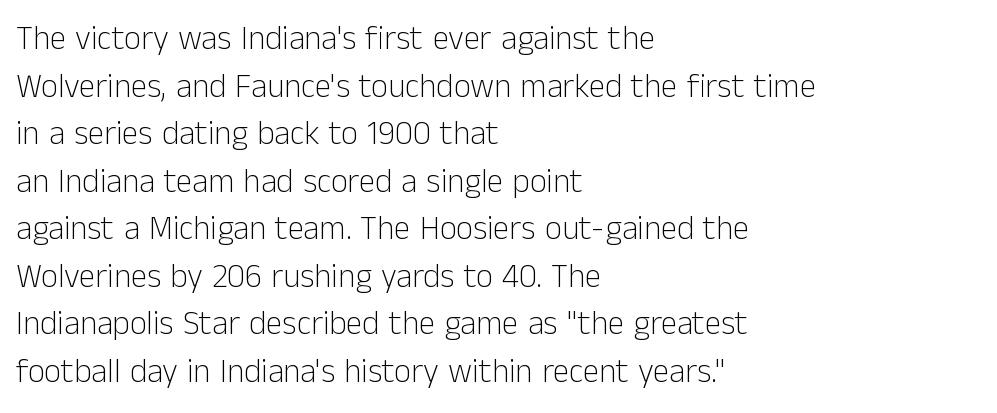
The image shows 33 px light sans-serif type, upright; set left-aligned, normal line spacing (1.44x), normal letter spacing, not underlined; low stroke contrast and a medium x-height.
